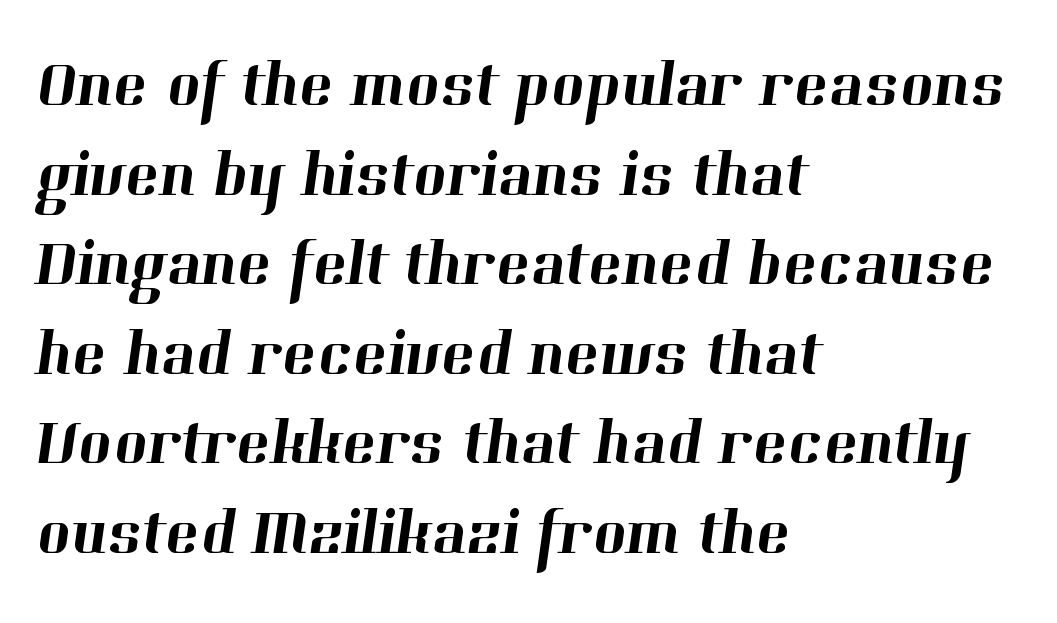
{"serif": "yes", "width": "normal", "stroke_contrast": "high", "x_height": "medium", "monospaced": "no", "underline": "no", "align": "left", "line_spacing": "normal", "line_spacing_ratio": 1.4, "letter_spacing": "normal", "letter_spacing_em": 0.0, "glyph_px": 64}
